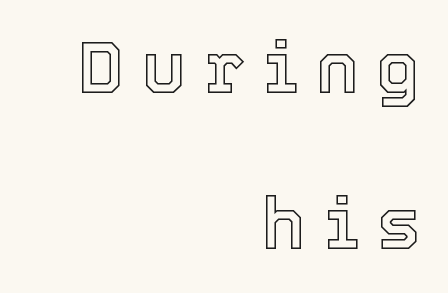
The image shows 72 px text type, upright; set right-aligned, loose line spacing (2.17x), unusually wide letter spacing (+0.25 em), not underlined; a medium x-height.
